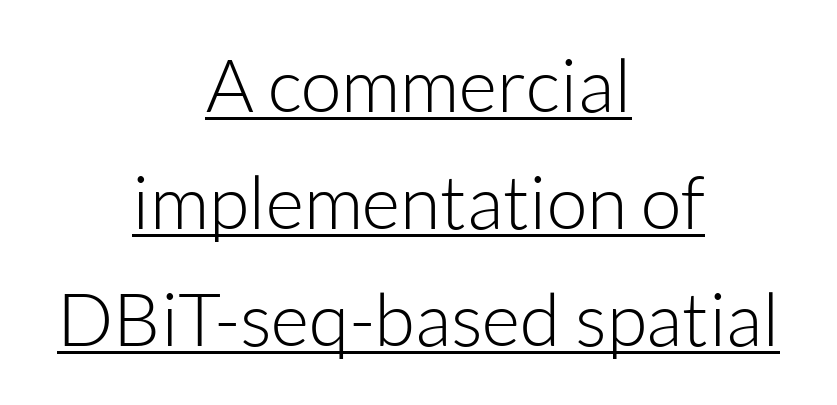
Q: Is the text bold? A: No.
Q: Is the text italic (slanted)? A: No, it is upright.
Q: Is the typeface a serif or a sans-serif typeface? A: Sans-serif.
Q: Is the text underlined? A: Yes.
Q: How is the paragraph aligned? A: Centered.
Q: Is the spacing between letters normal or unusually wide? A: Normal.
Q: Is the spacing between lines tight, normal or loose? A: Normal.
Q: Width (condensed, normal, or wide)? A: Normal.
Q: Stroke contrast? A: Low.
Q: x-height? A: Medium.
Q: Monospaced? A: No.
